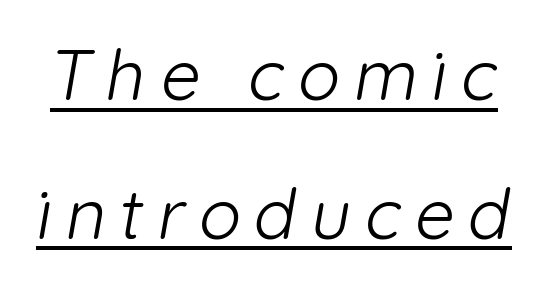
The image shows 70 px light sans-serif type; set loose line spacing (1.98x), unusually wide letter spacing (+0.2 em), underlined; low stroke contrast and a medium x-height.
